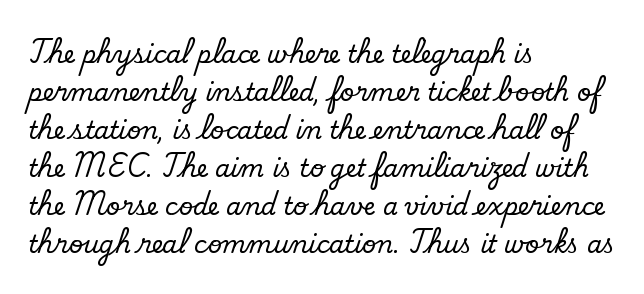
The image shows 24 px text type; set left-aligned, normal line spacing (1.58x), normal letter spacing, not underlined.
